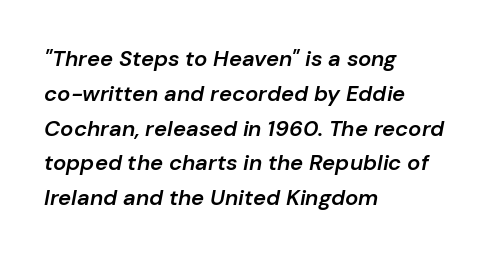
A clean baseline with only descenders dipping below it. Line beginnings align vertically; line endings do not. The face used here is rendered with its standard letterfit. Honestly, the row spacing looks completely unremarkable. It's the slanting kind of type.
